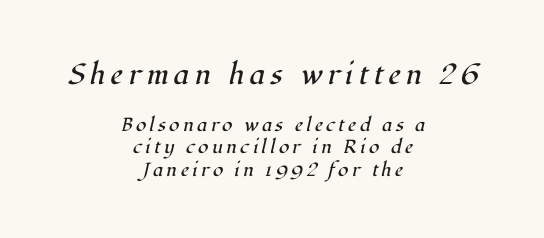
The image shows 29 px regular-weight serif type, italic (leaning right); set centered, line spacing 1.17x, not underlined; the first (top) block is 1.53x larger; high stroke contrast and a medium x-height.
